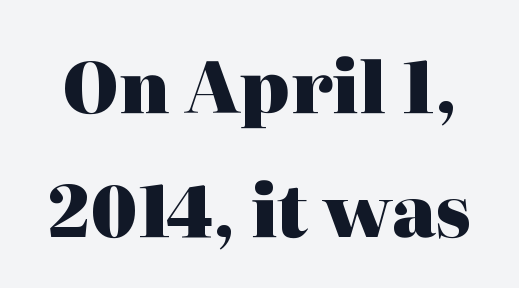
Its strokes are broad and dark, the hallmark of bold type. I'd call this a serif setting — the letters wear small feet. You could call the tracking neutral — neither tight nor loose. The type sits square on the baseline with zero lean. Here the designer chose a conventional face with non-uniform glyph widths.
